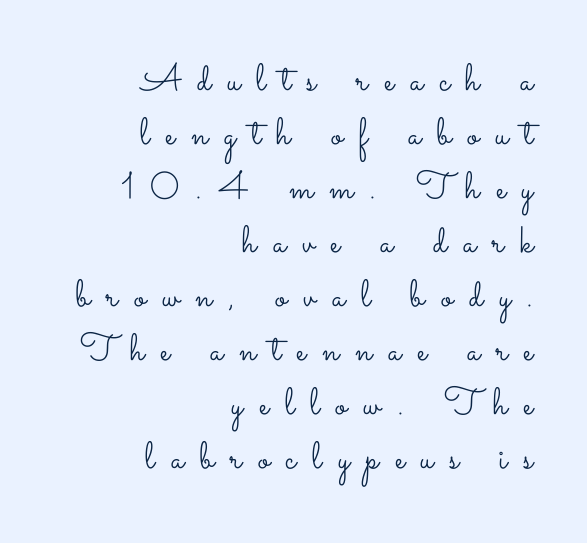
Q: Is the text bold? A: No.
Q: Is the text italic (slanted)? A: Yes.
Q: Is the text underlined? A: No.
Q: How is the paragraph aligned? A: Right-aligned.
Q: Is the spacing between letters normal or unusually wide? A: Unusually wide.
Q: Is the spacing between lines tight, normal or loose? A: Normal.
Q: Width (condensed, normal, or wide)? A: Wide.
Q: Stroke contrast? A: Low.
Q: x-height? A: Small.
Q: Monospaced? A: No.
